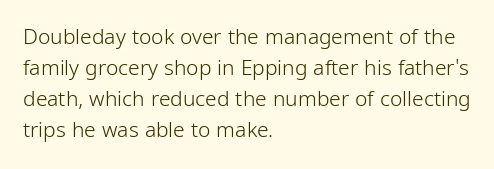
Q: Is the text bold? A: No.
Q: Is the text italic (slanted)? A: No, it is upright.
Q: Is the text underlined? A: No.
Q: How is the paragraph aligned? A: Left-aligned.
Q: Is the spacing between letters normal or unusually wide? A: Normal.
Q: Is the spacing between lines tight, normal or loose? A: Normal.
